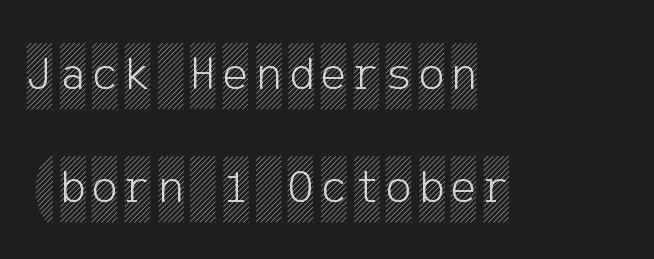
The lines are spread far apart with generous leading. The passage shown is not underscored anywhere. One-word summary of the alignment: left. Tall strokes in this sample are plumb rather than angled.
